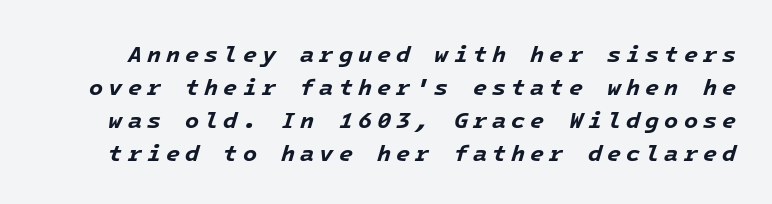
The image shows 23 px bold type, italic (leaning right); set normal line spacing (1.43x), unusually wide letter spacing (+0.22 em), not underlined.
